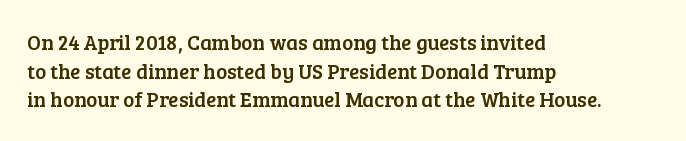
The rendering keeps characters at their native spacing. Does the lettering tilt? It doesn't — this is upright. Descender tails drop into unmarked territory. The lines sit at an ordinary, default distance from one another. One-word summary of the alignment: left.
